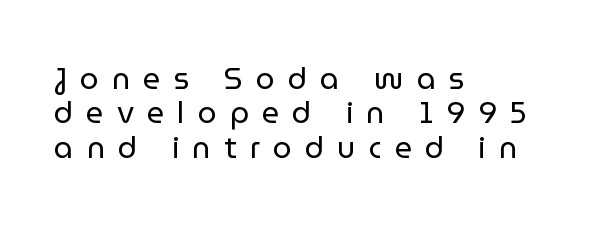
The image shows 30 px regular-weight sans-serif type, upright; set left-aligned, tight line spacing (1.15x), unusually wide letter spacing (+0.44 em), not underlined; low stroke contrast and a medium x-height.
